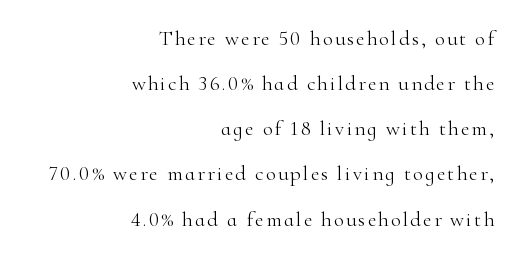
The vertical gap from one line to the next is large. Horizontally, the lines are justified to the trailing edge only. Is there any slant? The stems are plumb. The letterforms sit at book weight or below. Check under the words: just untouched page.
